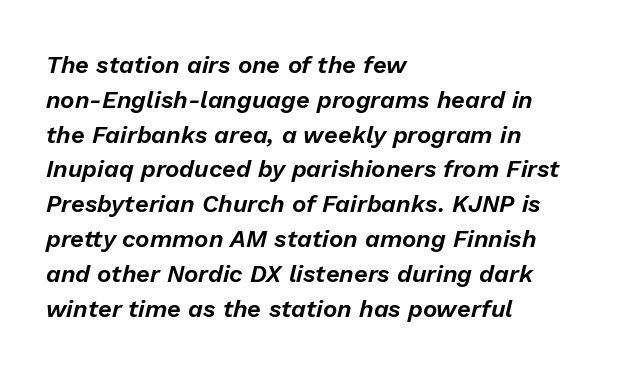
{"italic": "yes", "lean": "right", "slant_degrees": 13, "underline": "no", "align": "left", "line_spacing": "normal", "line_spacing_ratio": 1.45, "letter_spacing": "normal", "letter_spacing_em": 0.0, "glyph_px": 24}
